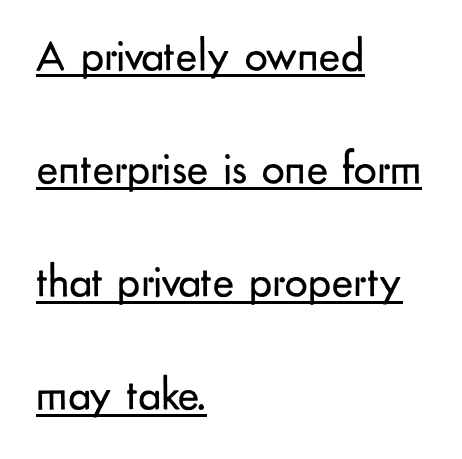
Q: Is the text bold? A: No.
Q: Is the text italic (slanted)? A: No, it is upright.
Q: Is the typeface a serif or a sans-serif typeface? A: Sans-serif.
Q: Is the text underlined? A: Yes.
Q: How is the paragraph aligned? A: Left-aligned.
Q: Is the spacing between letters normal or unusually wide? A: Normal.
Q: Is the spacing between lines tight, normal or loose? A: Loose.
Q: Width (condensed, normal, or wide)? A: Normal.
Q: Stroke contrast? A: Low.
Q: x-height? A: Small.
Q: Monospaced? A: No.
